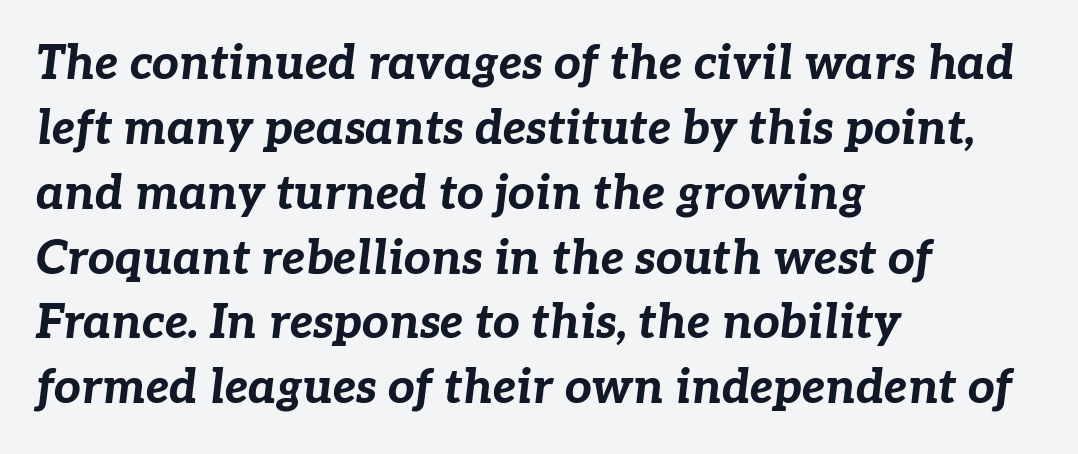
Q: Is the text bold? A: Yes.
Q: Is the text italic (slanted)? A: Yes, it leans right by about 7 degrees.
Q: Is the text underlined? A: No.
Q: How is the paragraph aligned? A: Left-aligned.
Q: Is the spacing between letters normal or unusually wide? A: Normal.
Q: Is the spacing between lines tight, normal or loose? A: Normal.
Q: Width (condensed, normal, or wide)? A: Normal.
Q: Stroke contrast? A: Low.
Q: x-height? A: Medium.
Q: Monospaced? A: No.
